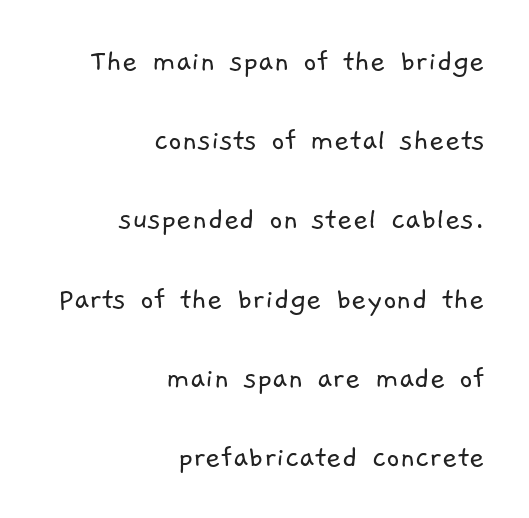
Q: Is the text bold? A: No.
Q: Is the typeface a serif or a sans-serif typeface? A: Sans-serif.
Q: Is the text underlined? A: No.
Q: How is the paragraph aligned? A: Right-aligned.
Q: Is the spacing between letters normal or unusually wide? A: Normal.
Q: Is the spacing between lines tight, normal or loose? A: Loose.
Q: Width (condensed, normal, or wide)? A: Normal.
Q: Stroke contrast? A: Low.
Q: x-height? A: Medium.
Q: Monospaced? A: No.
